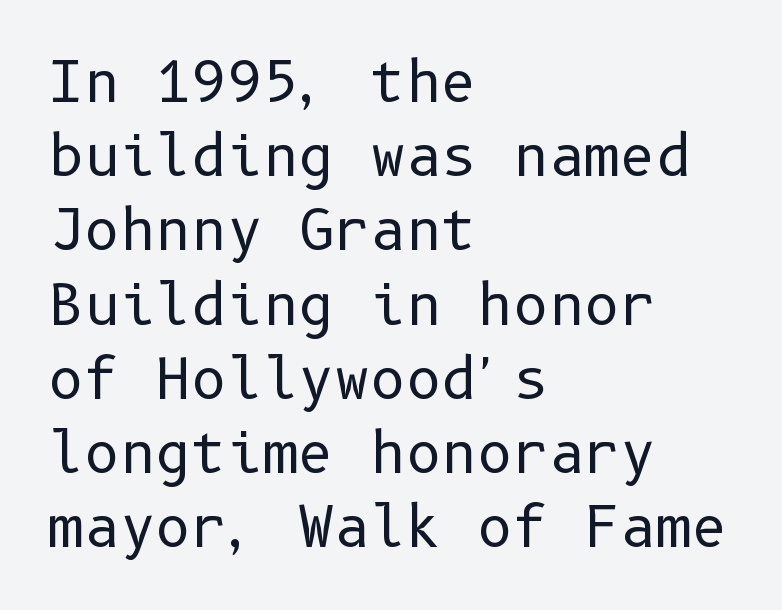
{"serif": "no", "italic": "no", "bold": "no", "weight": "regular", "width": "normal", "stroke_contrast": "low", "x_height": "medium", "underline": "no", "align": "left", "line_spacing": "normal", "line_spacing_ratio": 1.35, "letter_spacing": "normal", "letter_spacing_em": 0.0, "glyph_px": 55}
